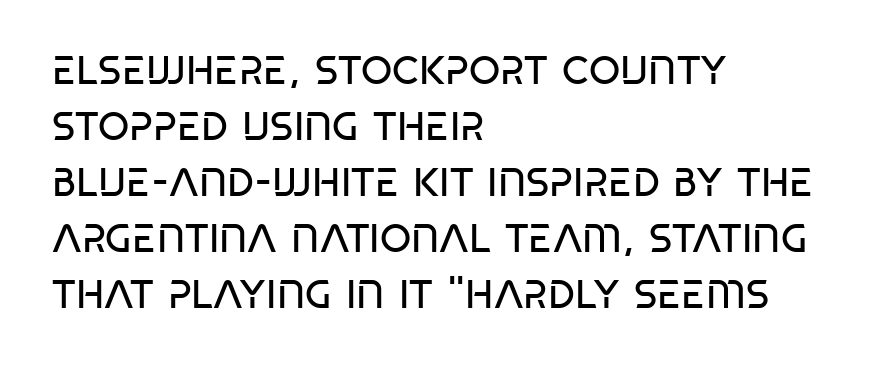
The image shows 40 px regular-weight, condensed sans-serif type, upright; set left-aligned, normal line spacing (1.4x), normal letter spacing, not underlined; low stroke contrast and a large x-height.
